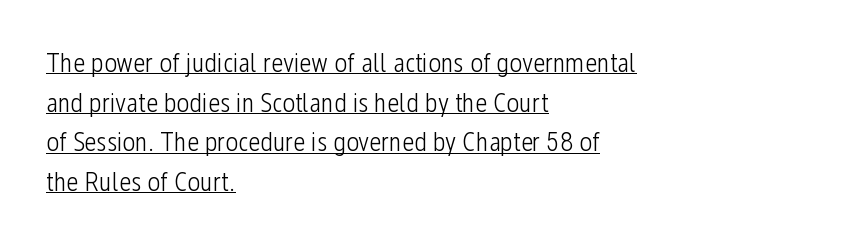
Q: Is the text bold? A: No.
Q: Is the text italic (slanted)? A: No, it is upright.
Q: Is the text underlined? A: Yes.
Q: How is the paragraph aligned? A: Left-aligned.
Q: Is the spacing between letters normal or unusually wide? A: Normal.
Q: Is the spacing between lines tight, normal or loose? A: Normal.
